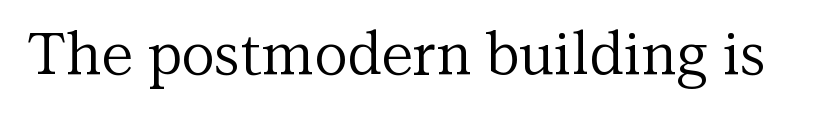
Q: Is the text bold? A: No.
Q: Is the text italic (slanted)? A: No, it is upright.
Q: Is the typeface a serif or a sans-serif typeface? A: Serif.
Q: Is the text underlined? A: No.
Q: Is the spacing between letters normal or unusually wide? A: Normal.
Q: Width (condensed, normal, or wide)? A: Normal.
Q: Stroke contrast? A: Medium.
Q: x-height? A: Medium.
Q: Monospaced? A: No.
